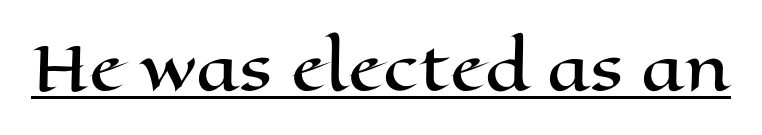
Think of a printed novel: that variable character pitch is what you see here. Here the glyphs are tracked normally, forming tight word shapes. Is there an underline? Yes — a line sits under the letters. The axis of the letterforms is exactly vertical.
